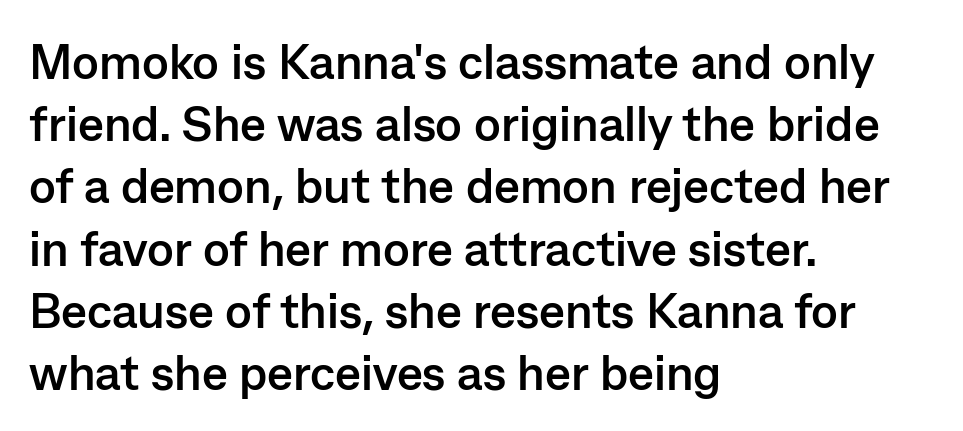
Q: Is the text bold? A: Yes.
Q: Is the text italic (slanted)? A: No, it is upright.
Q: Is the typeface a serif or a sans-serif typeface? A: Sans-serif.
Q: Is the text underlined? A: No.
Q: How is the paragraph aligned? A: Left-aligned.
Q: Is the spacing between letters normal or unusually wide? A: Normal.
Q: Is the spacing between lines tight, normal or loose? A: Normal.
Q: Width (condensed, normal, or wide)? A: Normal.
Q: Stroke contrast? A: Low.
Q: x-height? A: Medium.
Q: Monospaced? A: No.
